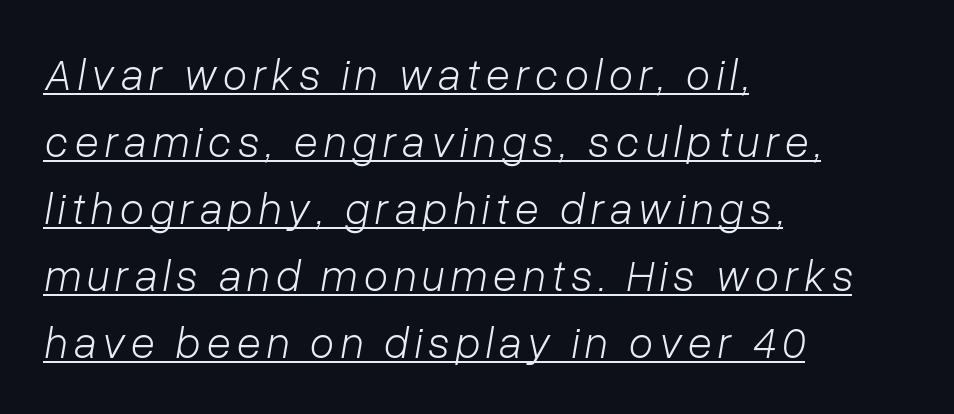
Is there much room between lines? A standard amount, neither cramped nor airy. The lettering is marked with a stroke running underneath it. Proportional: the letters do not fall into vertical columns. These lines stack with their left ends in a neat column. In terms of posture, this sample is oblique.
